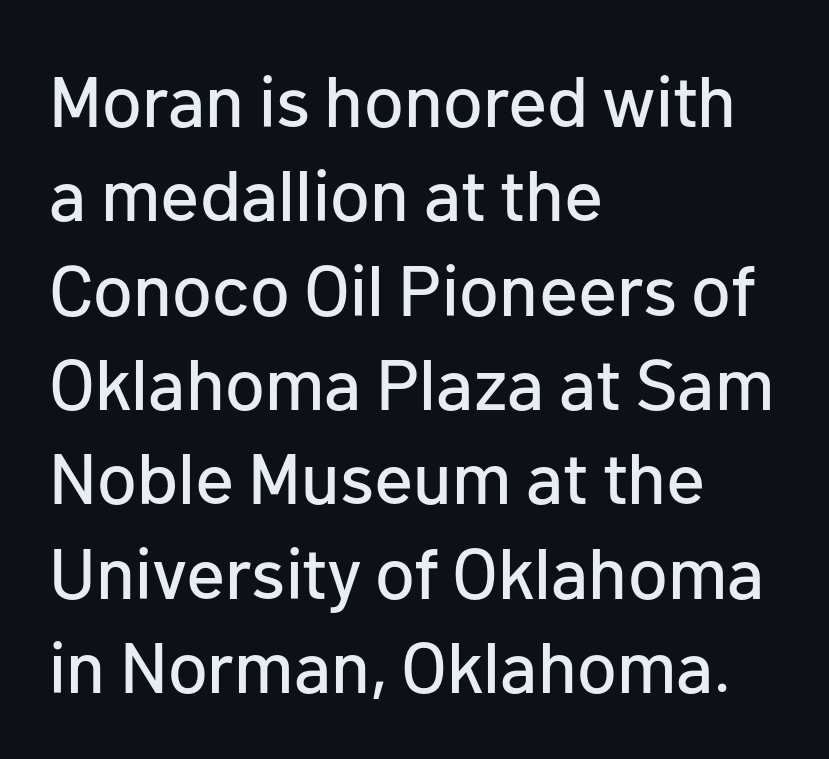
{"serif": "no", "italic": "no", "width": "normal", "stroke_contrast": "low", "x_height": "medium", "monospaced": "no", "underline": "no", "align": "left", "line_spacing": "normal", "line_spacing_ratio": 1.31, "letter_spacing": "normal", "letter_spacing_em": 0.0, "glyph_px": 72}
